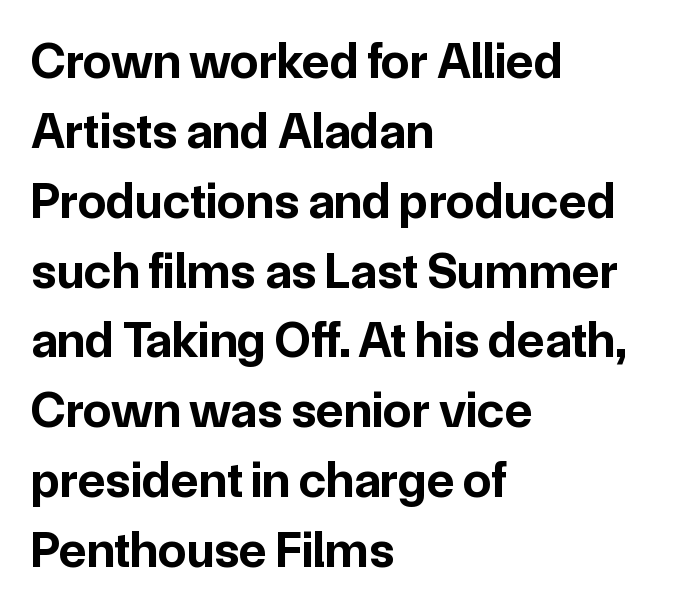
Q: Is the text bold? A: Yes.
Q: Is the text italic (slanted)? A: No, it is upright.
Q: Is the typeface a serif or a sans-serif typeface? A: Sans-serif.
Q: Is the text underlined? A: No.
Q: How is the paragraph aligned? A: Left-aligned.
Q: Is the spacing between letters normal or unusually wide? A: Normal.
Q: Is the spacing between lines tight, normal or loose? A: Normal.
Q: Width (condensed, normal, or wide)? A: Normal.
Q: Stroke contrast? A: Low.
Q: x-height? A: Medium.
Q: Monospaced? A: No.
